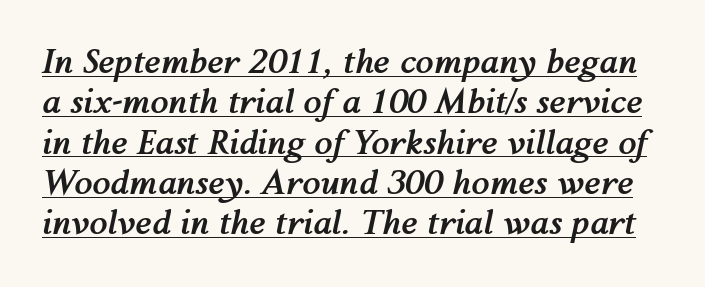
The image shows 33 px semibold type, italic (leaning right); set line spacing 1.22x, normal letter spacing, underlined; medium stroke contrast and a medium x-height.
